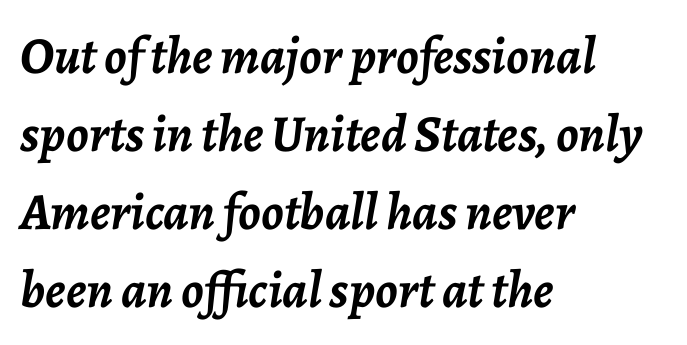
These lines carry a lot of weight — the face is fully bold. Yep, that's italic — everything's leaning. Descenders are the only things crossing below the line. Note the varied advance widths — an 'i' is clearly narrower than an 'm'. Every row of glyphs begins at an identical x-position on the left. Nobody touched the tracking dial on this one.
